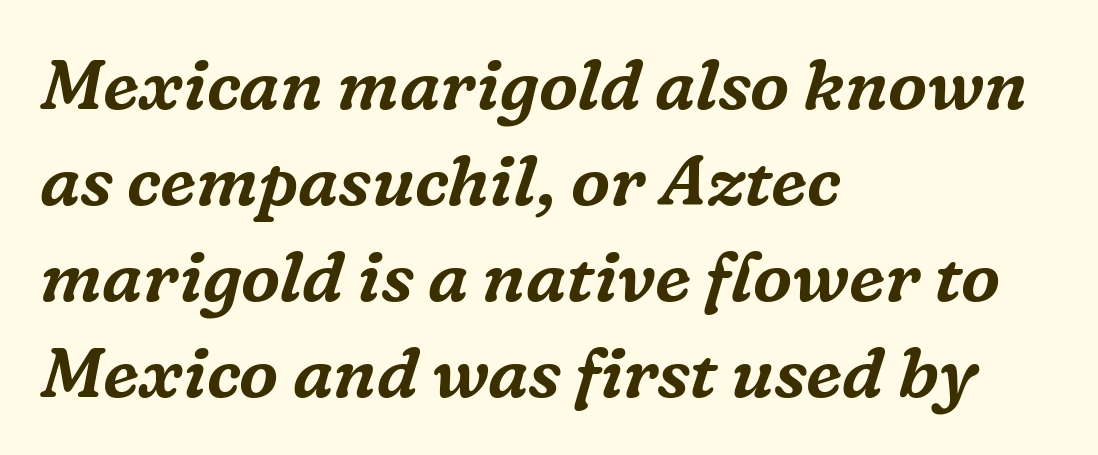
{"serif": "yes", "italic": "yes", "lean": "right", "slant_degrees": 16, "width": "normal", "stroke_contrast": "medium", "x_height": "medium", "monospaced": "no", "underline": "no", "align": "left", "line_spacing": "normal", "line_spacing_ratio": 1.37, "letter_spacing": "normal", "letter_spacing_em": 0.0, "glyph_px": 70}
